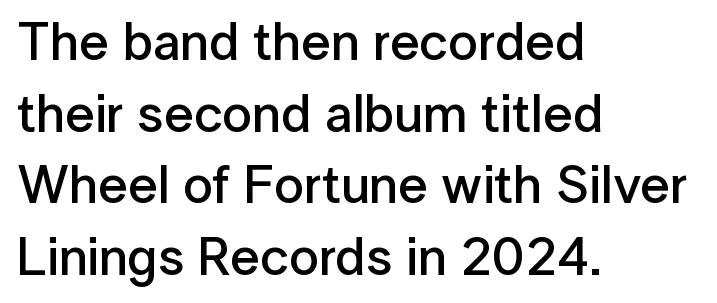
Q: Is the text bold? A: Semi-bold.
Q: Is the text italic (slanted)? A: No, it is upright.
Q: Is the typeface a serif or a sans-serif typeface? A: Sans-serif.
Q: Is the text underlined? A: No.
Q: How is the paragraph aligned? A: Left-aligned.
Q: Is the spacing between letters normal or unusually wide? A: Normal.
Q: Is the spacing between lines tight, normal or loose? A: Normal.
Q: Width (condensed, normal, or wide)? A: Normal.
Q: Stroke contrast? A: Low.
Q: x-height? A: Medium.
Q: Monospaced? A: No.
